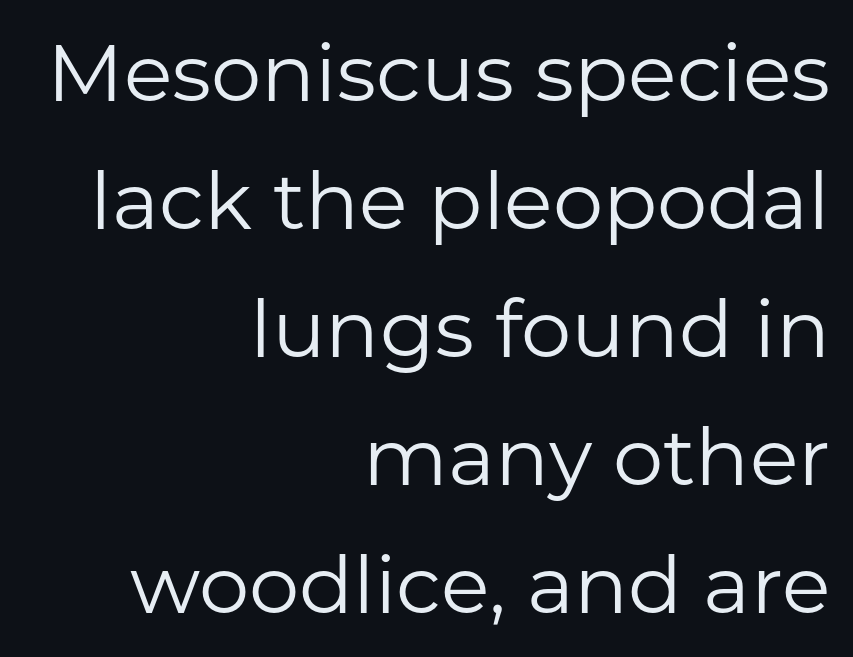
The image shows 80 px regular-weight sans-serif type, upright; set right-aligned, normal line spacing (1.6x), normal letter spacing, not underlined; low stroke contrast and a medium x-height.
